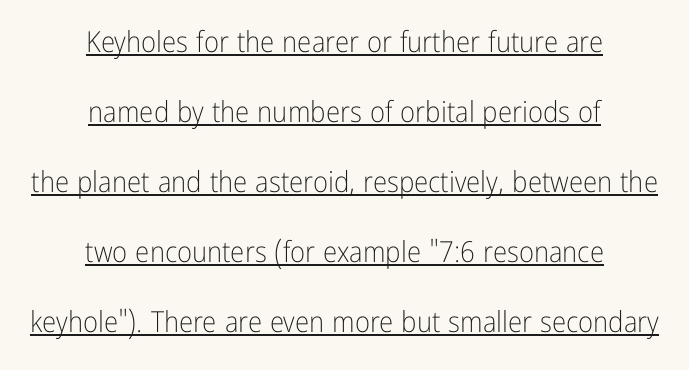
The image shows 29 px light, condensed sans-serif type, upright; set centered, loose line spacing (2.41x), normal letter spacing, underlined; low stroke contrast and a medium x-height.
